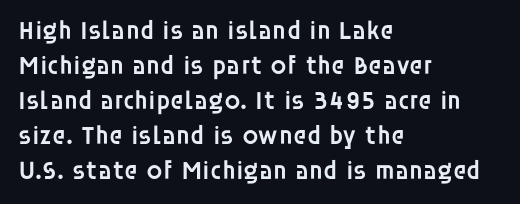
Tracking here is standard; glyphs follow each other at the usual distance. Posture: vertical. This block has exactly the height ordinary leading produces. On the weight axis this lands at semibold, roughly 600. Underline: absent. The rag falls on the right side of this text block.
